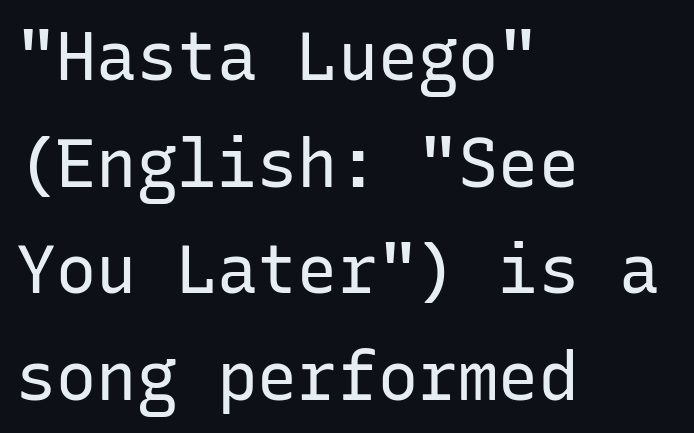
The image shows 67 px regular-weight sans-serif type, upright, monospaced; set left-aligned, normal line spacing (1.59x), normal letter spacing, not underlined; low stroke contrast and a medium x-height.
